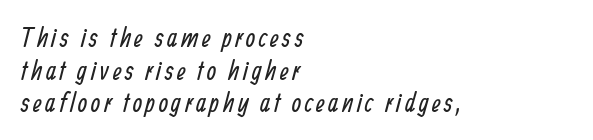
Caption: face not bold, strokes unweighted. Line starts are locked; line ends wander. Has an underline been added? It has not.
